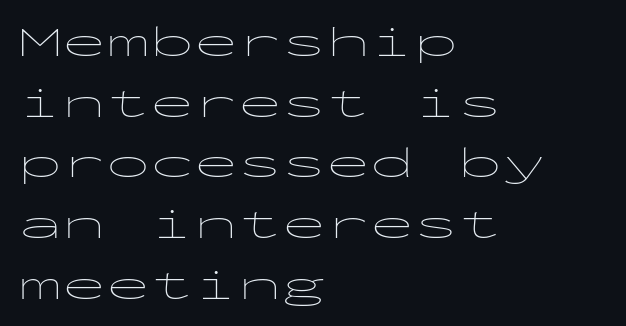
Q: Is the text bold? A: No.
Q: Is the text italic (slanted)? A: No, it is upright.
Q: Is the typeface a serif or a sans-serif typeface? A: Sans-serif.
Q: Is the text underlined? A: No.
Q: How is the paragraph aligned? A: Left-aligned.
Q: Is the spacing between letters normal or unusually wide? A: Normal.
Q: Is the spacing between lines tight, normal or loose? A: Normal.
Q: Width (condensed, normal, or wide)? A: Wide.
Q: Stroke contrast? A: Low.
Q: x-height? A: Medium.
Q: Monospaced? A: Yes.
